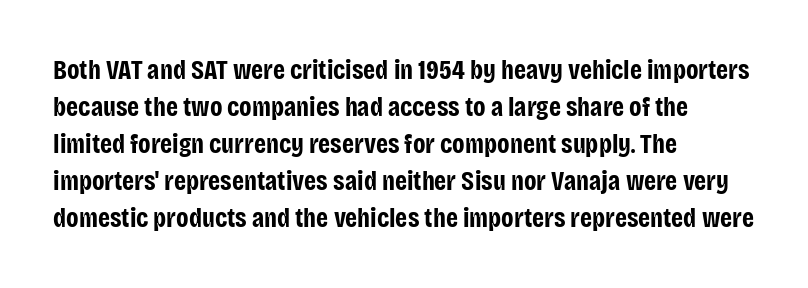
Every character sits straight up, as roman type does. Words appear dense and cohesive because spacing is normal. On the weight axis this lands at bold, roughly 700. In terms of leading, this rendering sits right in the middle.
